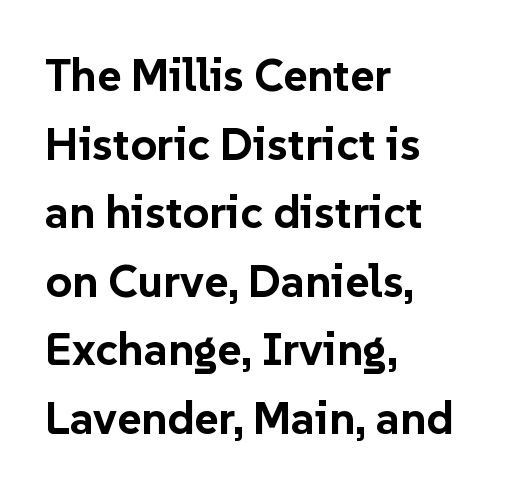
Rendered with straight, roman letterforms. Descenders hang freely into open space. Whoever set this chose a conventional vertical rhythm. On the weight axis this lands at bold, roughly 700. The text block is weighted toward the left margin, trailing off unevenly rightward. Varying glyph widths throughout — classic text-font behaviour.
